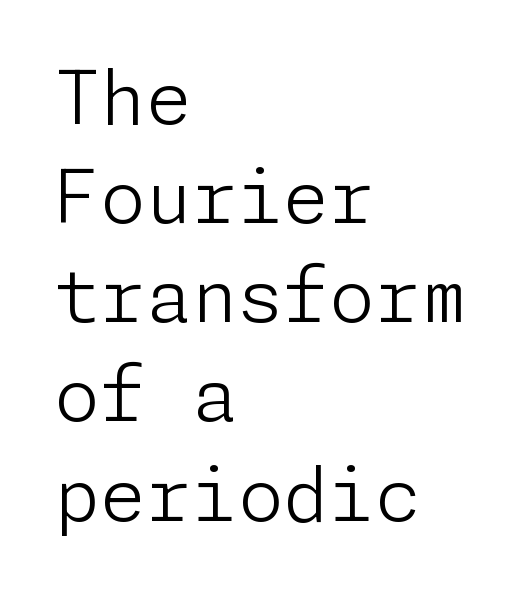
Unlike italic type, these characters show no tilt at all. The paragraph shown leans on its left margin. Honestly, there is no underline to notice here at all. Is the stroke heavy? The answer is a plain regular-or-lighter. In terms of letterform style, serifs are entirely absent. In terms of leading, this rendering sits right in the middle.
